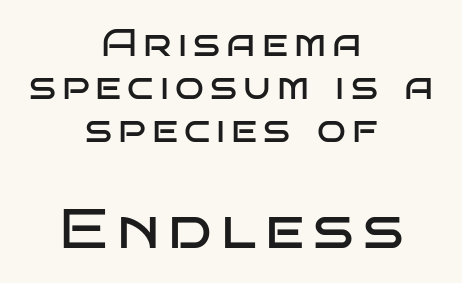
The image shows 57 px regular-weight, wide sans-serif type, upright; set centered, tight line spacing (1.13x), not underlined; the second (bottom) block is 1.5x larger; low stroke contrast and a large x-height.
